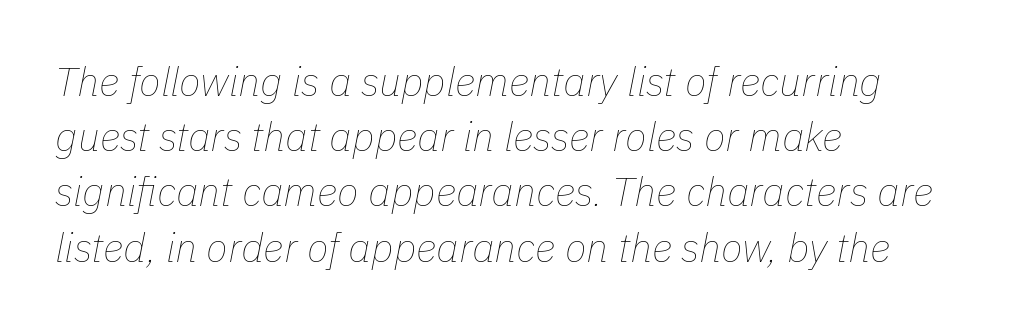
The image shows 40 px thin type, italic (leaning right); set left-aligned, normal line spacing (1.38x), normal letter spacing, not underlined; low stroke contrast and a medium x-height.
